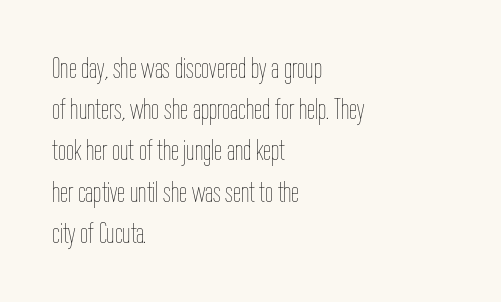
Q: Is the text bold? A: No.
Q: Is the text italic (slanted)? A: No, it is upright.
Q: Is the text underlined? A: No.
Q: How is the paragraph aligned? A: Left-aligned.
Q: Is the spacing between letters normal or unusually wide? A: Normal.
Q: Is the spacing between lines tight, normal or loose? A: Normal.
Q: Width (condensed, normal, or wide)? A: Condensed.
Q: Stroke contrast? A: Low.
Q: x-height? A: Medium.
Q: Monospaced? A: No.
